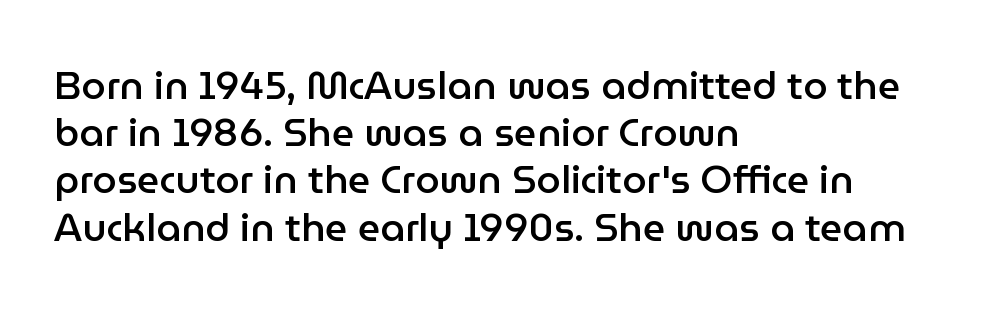
The image shows 39 px semibold sans-serif type, upright; set left-aligned, line spacing 1.21x, normal letter spacing, not underlined; low stroke contrast and a medium x-height.
